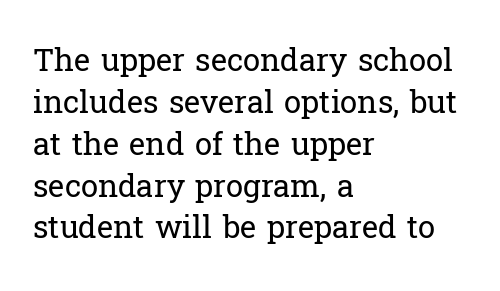
{"serif": "yes", "italic": "no", "bold": "no", "weight": "regular", "width": "normal", "stroke_contrast": "low", "x_height": "medium", "monospaced": "no", "underline": "no", "align": "left", "line_spacing": "normal", "line_spacing_ratio": 1.35, "letter_spacing": "normal", "letter_spacing_em": 0.0, "glyph_px": 31}
